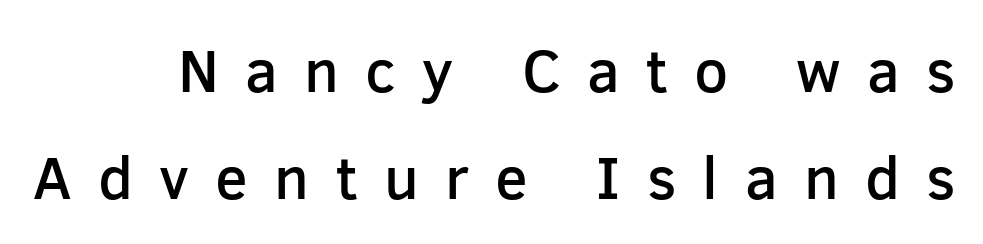
{"serif": "no", "italic": "no", "bold": "semi", "weight": "semibold", "width": "normal", "stroke_contrast": "low", "x_height": "medium", "monospaced": "no", "underline": "no", "line_spacing_ratio": 1.79, "letter_spacing": "wide", "letter_spacing_em": 0.44, "glyph_px": 60}
